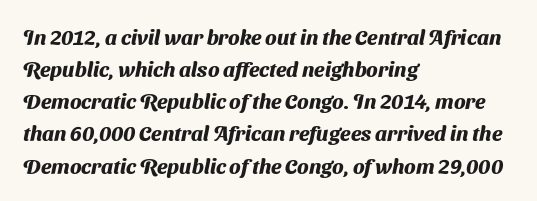
The string is rendered with underlining switched off. What stands out about the letter spacing? Nothing — it is the standard amount. I'd describe the lettering as bold — thick and assertive. What's the leading like? Ordinary, nothing unusual. This rendering uses left alignment, leaving the right contour irregular.
